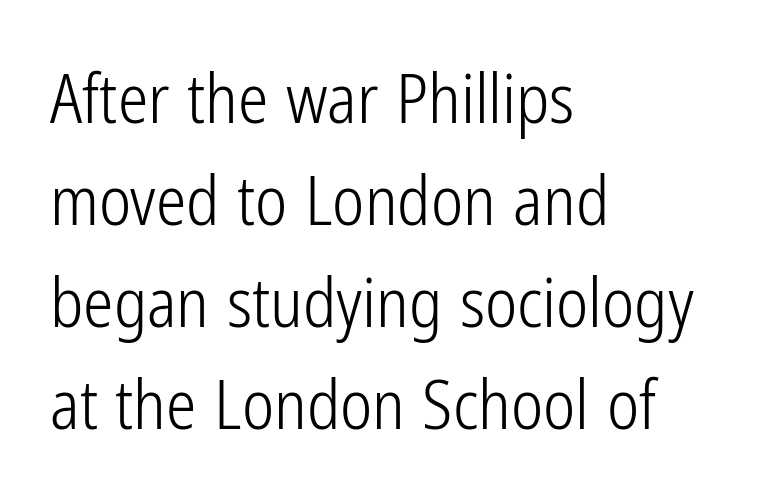
Is this a sans? Yes — the strokes have no serifs. Reading down the block, your eye returns to a fixed left position each line. Rendered with straight, roman letterforms. Clear beneath every line of the passage. Inter-character spacing is left at the font's built-in metrics. Think of a printed novel: that variable character pitch is what you see here.
